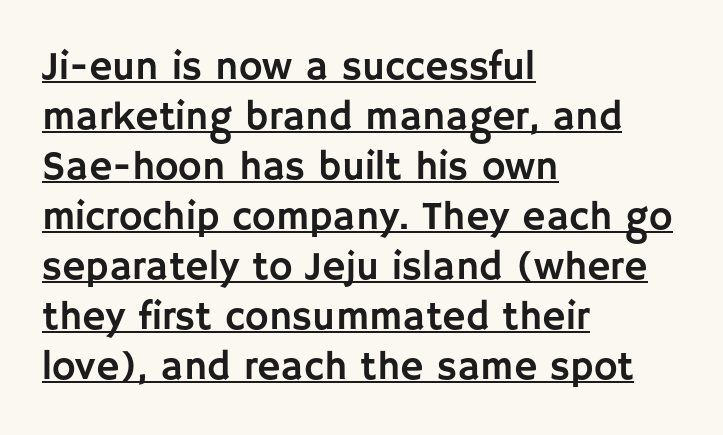
Q: Is the text italic (slanted)? A: No, it is upright.
Q: Is the typeface a serif or a sans-serif typeface? A: Sans-serif.
Q: Is the text underlined? A: Yes.
Q: How is the paragraph aligned? A: Left-aligned.
Q: Is the spacing between letters normal or unusually wide? A: Normal.
Q: Is the spacing between lines tight, normal or loose? A: Normal.
Q: Width (condensed, normal, or wide)? A: Normal.
Q: Stroke contrast? A: Low.
Q: x-height? A: Large.
Q: Monospaced? A: No.
